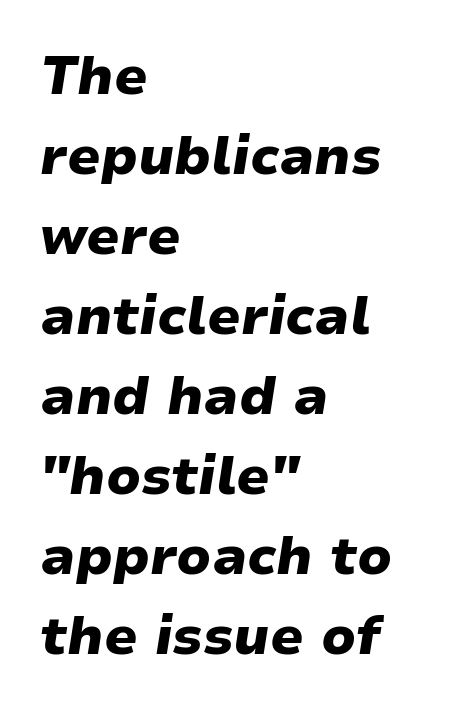
Q: Is the text bold? A: Yes.
Q: Is the text italic (slanted)? A: Yes, it leans right by about 9 degrees.
Q: Is the text underlined? A: No.
Q: How is the paragraph aligned? A: Left-aligned.
Q: Is the spacing between letters normal or unusually wide? A: Normal.
Q: Is the spacing between lines tight, normal or loose? A: Normal.
Q: Width (condensed, normal, or wide)? A: Wide.
Q: Stroke contrast? A: Low.
Q: x-height? A: Medium.
Q: Monospaced? A: No.
